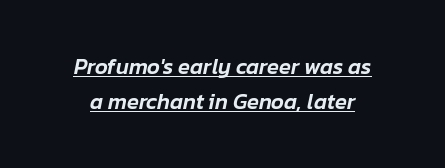
Q: Is the text italic (slanted)? A: Yes, it leans right by about 12 degrees.
Q: Is the text underlined? A: Yes.
Q: Is the spacing between letters normal or unusually wide? A: Normal.
Q: Is the spacing between lines tight, normal or loose? A: Normal.
